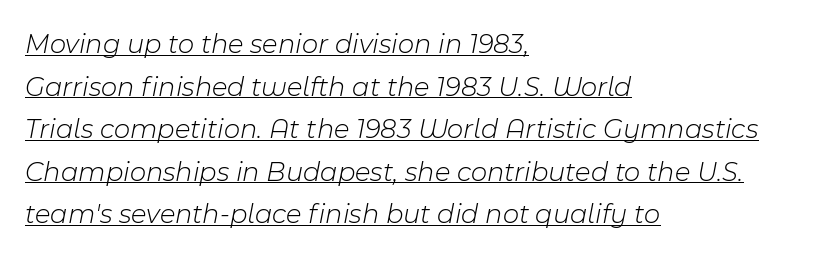
The typesetter chose a ragged-right arrangement here. The rendered words wear a rule along their underside. Heft: none added — not bold. You can tell it's italic because the verticals aren't actually vertical. This rendering leaves character spacing at its baseline value.
